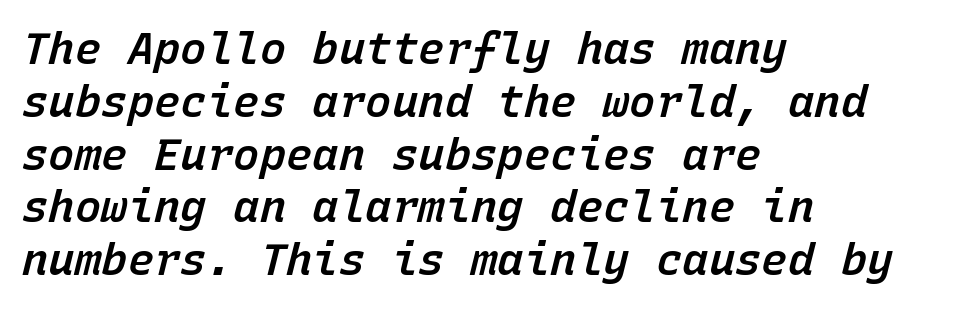
{"italic": "yes", "lean": "right", "slant_degrees": 15, "bold": "semi", "weight": "semibold", "width": "normal", "stroke_contrast": "low", "x_height": "medium", "monospaced": "yes", "underline": "no", "align": "left", "line_spacing_ratio": 1.2, "letter_spacing": "normal", "letter_spacing_em": 0.0, "glyph_px": 44}
